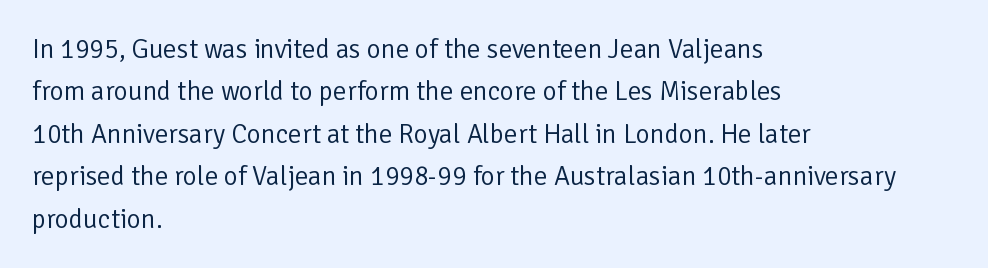
Q: Is the text bold? A: No.
Q: Is the text italic (slanted)? A: No, it is upright.
Q: Is the text underlined? A: No.
Q: How is the paragraph aligned? A: Left-aligned.
Q: Is the spacing between letters normal or unusually wide? A: Normal.
Q: Is the spacing between lines tight, normal or loose? A: Normal.
